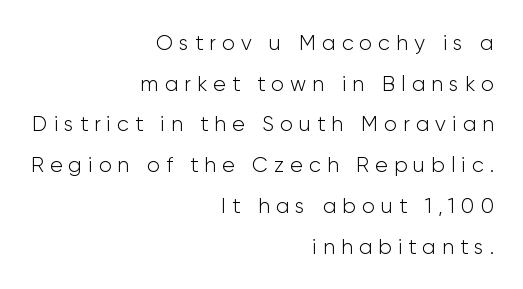
Does extra space separate the letters? Yes, quite a lot of it. In CSS terms this would be text-align: right. Each row of text sits above clean, open space. Style check: upright. The leading is generous, giving the passage an open texture. This is not heavy type; no bold has been used.
